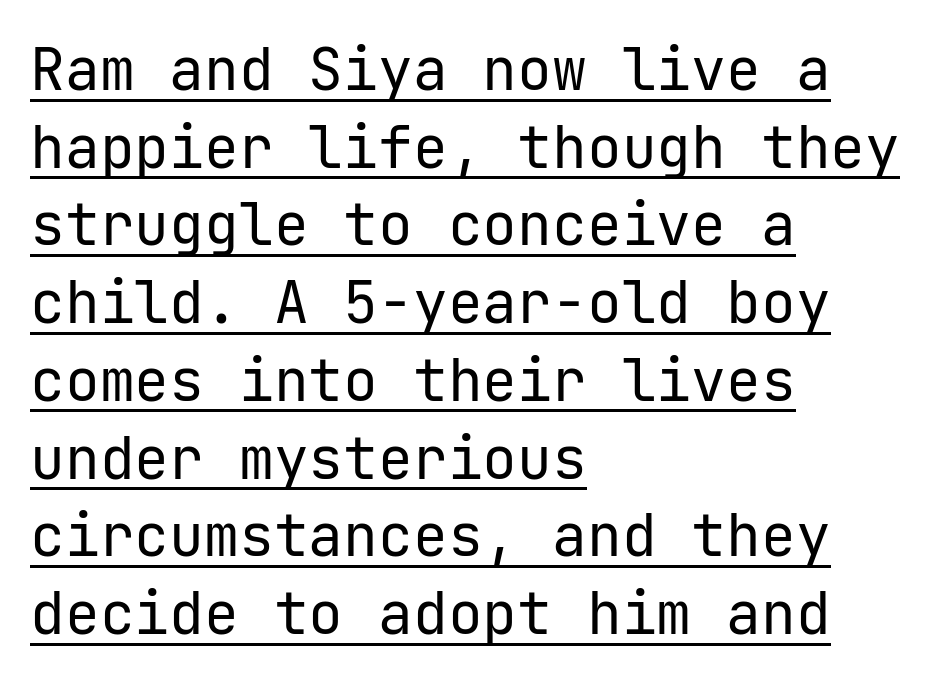
The image shows 58 px regular-weight sans-serif type, upright; set left-aligned, normal line spacing (1.34x), normal letter spacing, underlined; low stroke contrast and a medium x-height.
